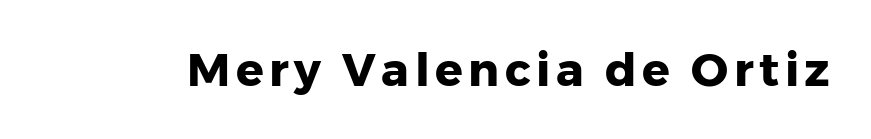
Q: Is the text bold? A: Yes.
Q: Is the text italic (slanted)? A: No, it is upright.
Q: Is the typeface a serif or a sans-serif typeface? A: Sans-serif.
Q: Is the text underlined? A: No.
Q: Width (condensed, normal, or wide)? A: Normal.
Q: Stroke contrast? A: Low.
Q: x-height? A: Medium.
Q: Monospaced? A: No.
